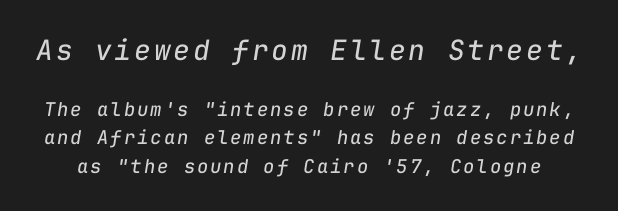
The image shows 28 px regular-weight type, italic (leaning right), monospaced; set normal line spacing (1.51x), not underlined; the first (top) block is 1.47x larger; low stroke contrast and a medium x-height.
